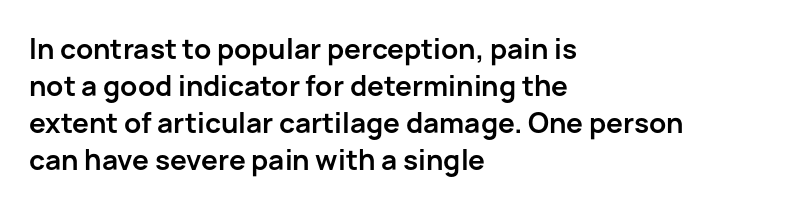
Q: Is the text bold? A: Yes.
Q: Is the text italic (slanted)? A: No, it is upright.
Q: Is the typeface a serif or a sans-serif typeface? A: Sans-serif.
Q: Is the text underlined? A: No.
Q: How is the paragraph aligned? A: Left-aligned.
Q: Is the spacing between letters normal or unusually wide? A: Normal.
Q: Is the spacing between lines tight, normal or loose? A: Normal.
Q: Width (condensed, normal, or wide)? A: Normal.
Q: Stroke contrast? A: Low.
Q: x-height? A: Medium.
Q: Monospaced? A: No.
